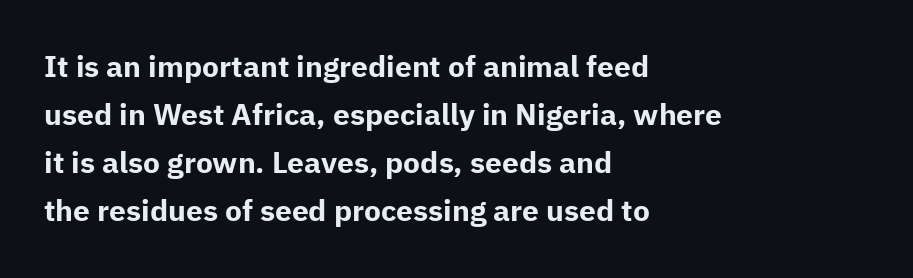
{"serif": "no", "italic": "no", "bold": "yes", "weight": "bold", "width": "normal", "stroke_contrast": "low", "x_height": "medium", "monospaced": "no", "underline": "no", "align": "left", "line_spacing": "normal", "line_spacing_ratio": 1.6, "letter_spacing": "normal", "letter_spacing_em": 0.0, "glyph_px": 30}
